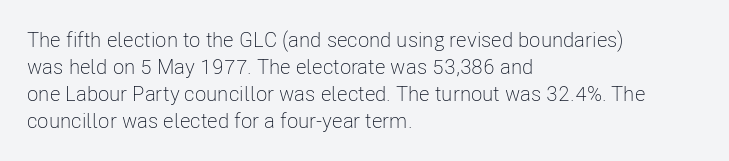
The image shows 21 px text type, upright; set left-aligned, normal line spacing (1.28x), normal letter spacing, not underlined.
